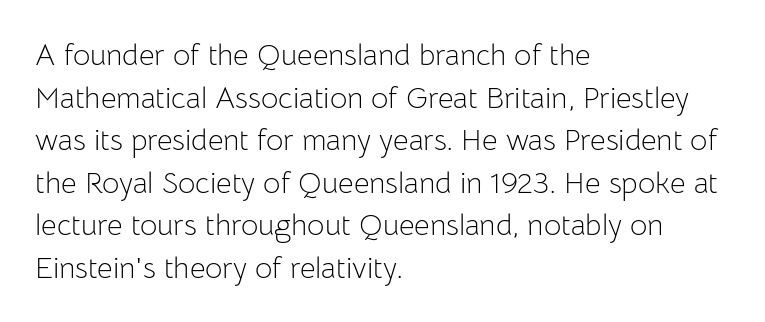
Q: Is the text bold? A: No.
Q: Is the text italic (slanted)? A: No, it is upright.
Q: Is the typeface a serif or a sans-serif typeface? A: Sans-serif.
Q: Is the text underlined? A: No.
Q: How is the paragraph aligned? A: Left-aligned.
Q: Is the spacing between letters normal or unusually wide? A: Normal.
Q: Is the spacing between lines tight, normal or loose? A: Normal.
Q: Width (condensed, normal, or wide)? A: Normal.
Q: Stroke contrast? A: Low.
Q: x-height? A: Medium.
Q: Monospaced? A: No.
